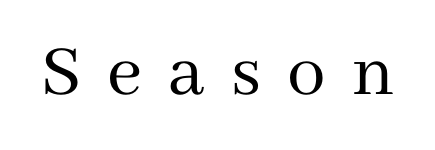
{"serif": "yes", "italic": "no", "bold": "no", "weight": "regular", "width": "normal", "stroke_contrast": "medium", "x_height": "medium", "monospaced": "no", "underline": "no", "letter_spacing": "wide", "letter_spacing_em": 0.34, "glyph_px": 77}
